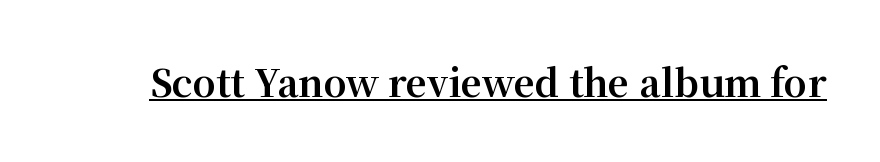
{"serif": "yes", "italic": "no", "bold": "yes", "weight": "bold", "width": "normal", "stroke_contrast": "medium", "x_height": "medium", "monospaced": "no", "underline": "yes", "letter_spacing": "normal", "letter_spacing_em": 0.0, "glyph_px": 37}
